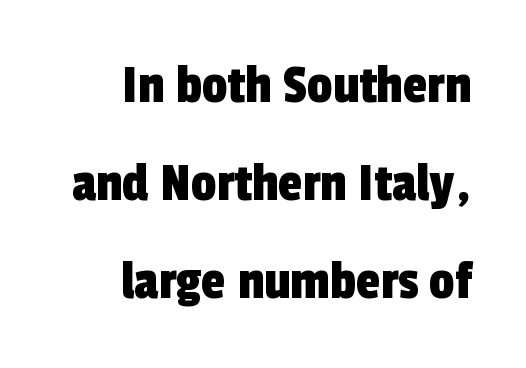
The image shows 56 px condensed sans-serif type; set right-aligned, line spacing 1.75x, normal letter spacing, not underlined; a medium x-height.
